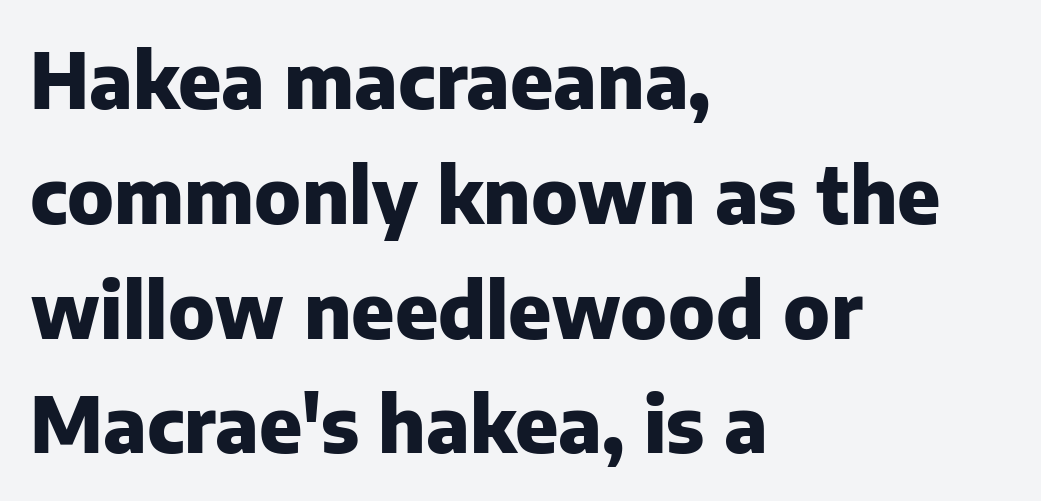
The image shows 76 px heavy sans-serif type, upright; set left-aligned, normal line spacing (1.51x), normal letter spacing, not underlined; low stroke contrast and a medium x-height.
